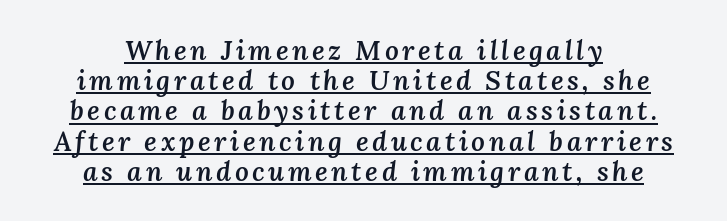
{"italic": "yes", "lean": "right", "slant_degrees": 3, "bold": "semi", "underline": "yes", "align": "center", "line_spacing": "tight", "line_spacing_ratio": 1.12, "glyph_px": 27}
